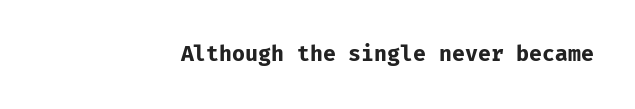
The rendering keeps characters at their native spacing. This is the regular roman posture of the typeface. Plain, unruled lines of type. Line endings align vertically; line beginnings do not.
